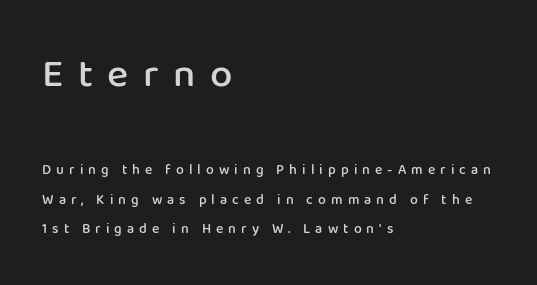
Q: Is the text bold? A: Semi-bold.
Q: Is the text italic (slanted)? A: No, it is upright.
Q: Is the typeface a serif or a sans-serif typeface? A: Sans-serif.
Q: Is the text underlined? A: No.
Q: How is the paragraph aligned? A: Left-aligned.
Q: Is the spacing between letters normal or unusually wide? A: Unusually wide.
Q: Is the spacing between lines tight, normal or loose? A: Loose.
Q: Which block of text is set in a larger size, the first (top) or the second (bottom)? A: The first (top) one.
Q: Width (condensed, normal, or wide)? A: Normal.
Q: Stroke contrast? A: Low.
Q: x-height? A: Medium.
Q: Monospaced? A: No.
